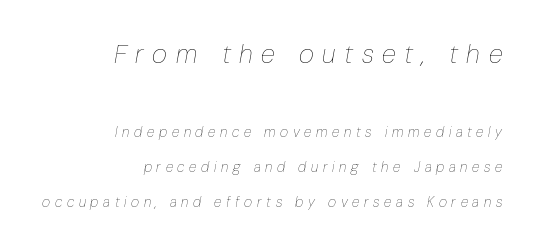
{"italic": "yes", "lean": "right", "slant_degrees": 10, "bold": "no", "underline": "no", "align": "right", "line_spacing": "loose", "line_spacing_ratio": 2.5, "letter_spacing": "wide", "letter_spacing_em": 0.33, "larger_block": "first", "size_ratio": 1.86, "glyph_px": 26}
